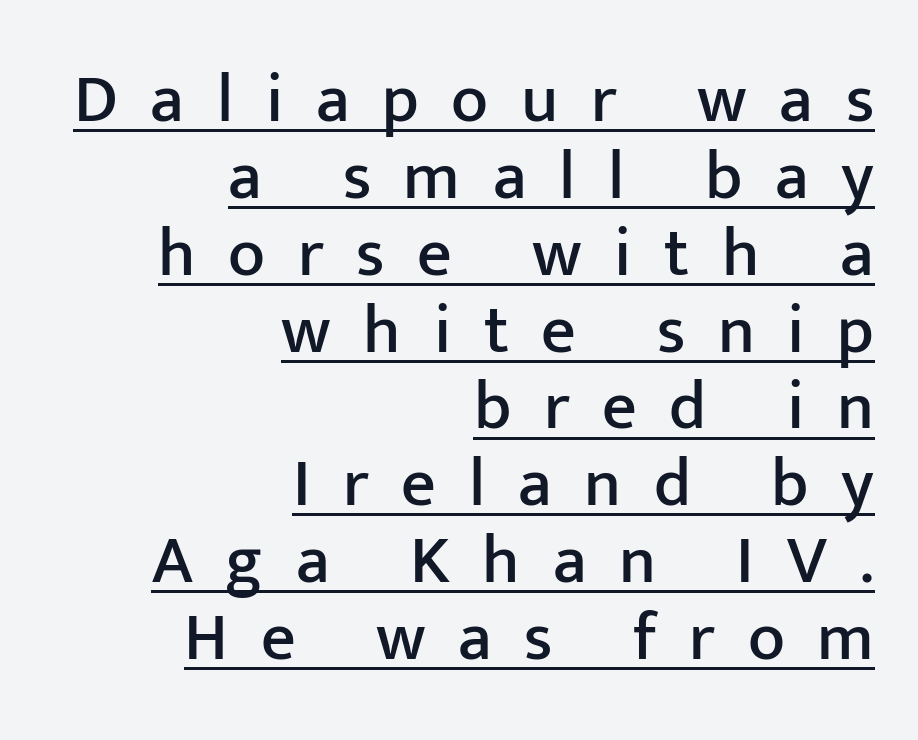
The axis of the letterforms is exactly vertical. The compositor pushed each line to the right boundary. This sample has the flowing, uneven cadence of proportional lettering. The typeface chosen for these lines omits serifs. The designer dialed line spacing down below the default. Inter-character spacing is expanded well beyond the font's built-in metrics.
